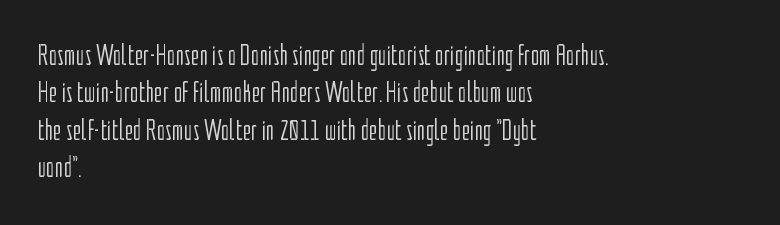
{"serif": "no", "italic": "no", "bold": "no", "weight": "light", "width": "condensed", "stroke_contrast": "low", "x_height": "medium", "monospaced": "no", "underline": "no", "align": "left", "line_spacing": "normal", "line_spacing_ratio": 1.29, "letter_spacing": "normal", "letter_spacing_em": 0.0, "glyph_px": 29}
